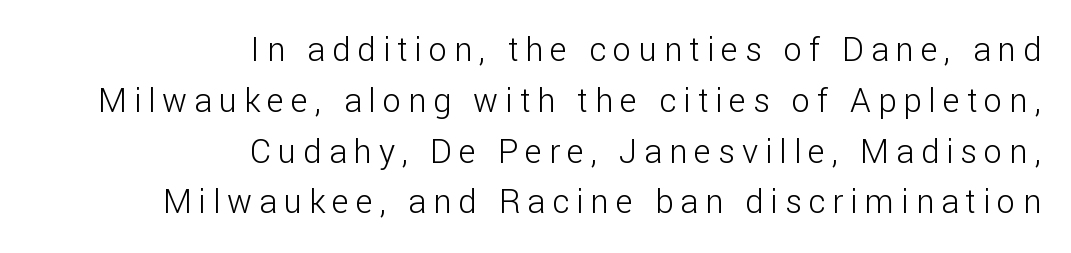
The image shows 33 px light sans-serif type, upright; set right-aligned, normal line spacing (1.54x), unusually wide letter spacing (+0.21 em), not underlined; low stroke contrast and a medium x-height.
